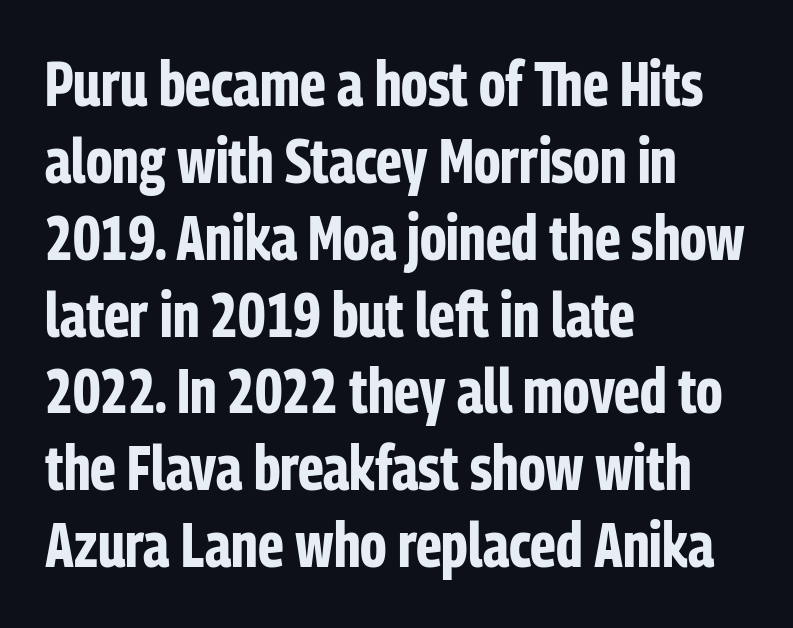
The image shows 63 px bold, condensed sans-serif type, upright; set left-aligned, line spacing 1.22x, normal letter spacing, not underlined; low stroke contrast and a medium x-height.
